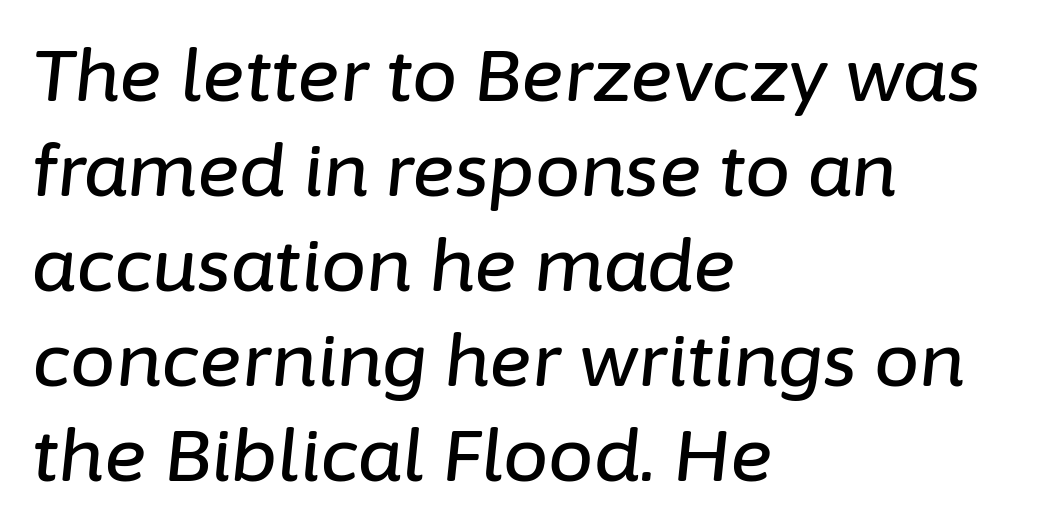
{"italic": "yes", "lean": "right", "slant_degrees": 6, "width": "normal", "stroke_contrast": "low", "x_height": "medium", "monospaced": "no", "underline": "no", "align": "left", "line_spacing": "normal", "line_spacing_ratio": 1.32, "letter_spacing": "normal", "letter_spacing_em": 0.0, "glyph_px": 72}
